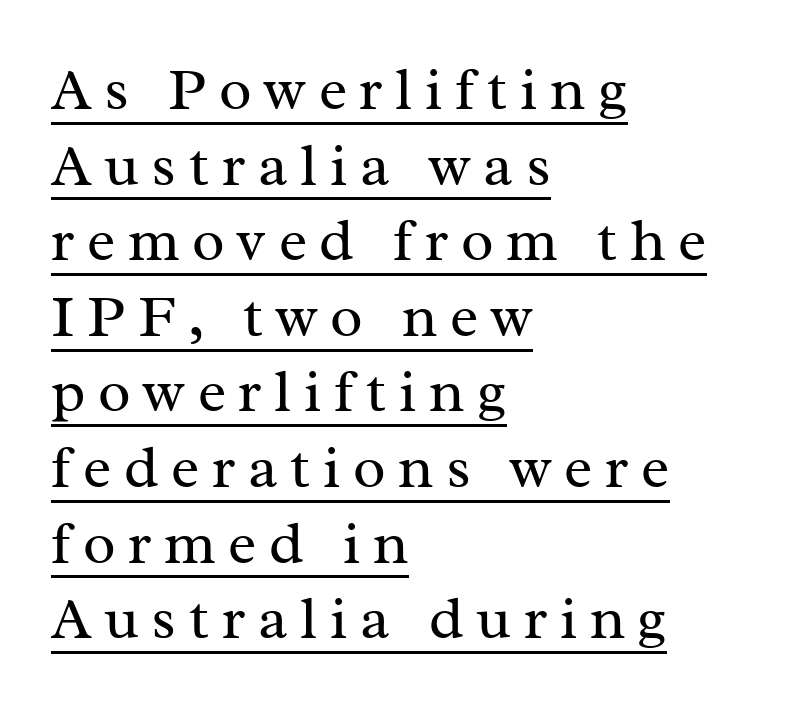
The image shows 60 px regular-weight serif type, upright; set left-aligned, normal line spacing (1.26x), unusually wide letter spacing (+0.21 em), underlined; medium stroke contrast and a medium x-height.
